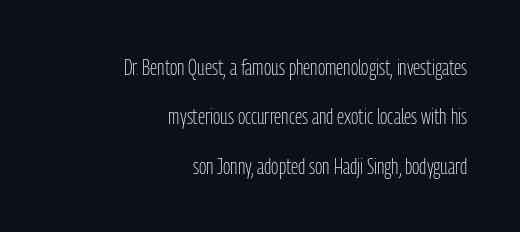
{"italic": "no", "bold": "no", "underline": "no", "align": "right", "line_spacing": "loose", "line_spacing_ratio": 2.24, "letter_spacing": "normal", "letter_spacing_em": 0.0, "glyph_px": 22}
